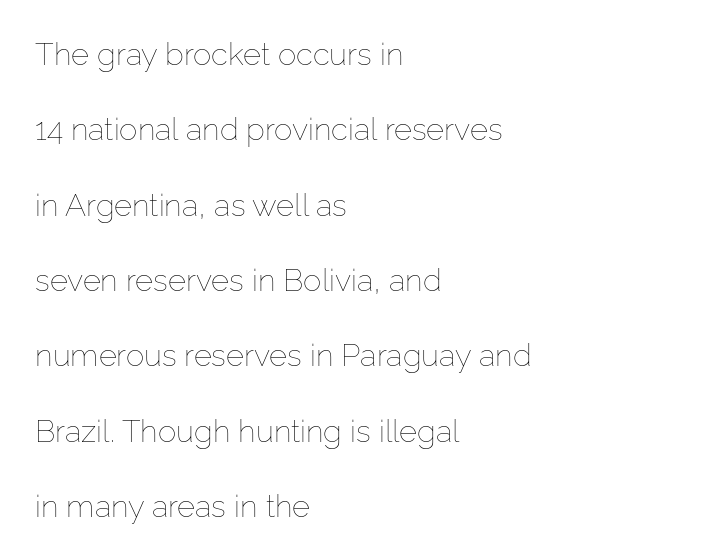
Q: Is the text bold? A: No.
Q: Is the text italic (slanted)? A: No, it is upright.
Q: Is the text underlined? A: No.
Q: How is the paragraph aligned? A: Left-aligned.
Q: Is the spacing between letters normal or unusually wide? A: Normal.
Q: Is the spacing between lines tight, normal or loose? A: Loose.
Q: Width (condensed, normal, or wide)? A: Normal.
Q: Stroke contrast? A: Low.
Q: x-height? A: Medium.
Q: Monospaced? A: No.
